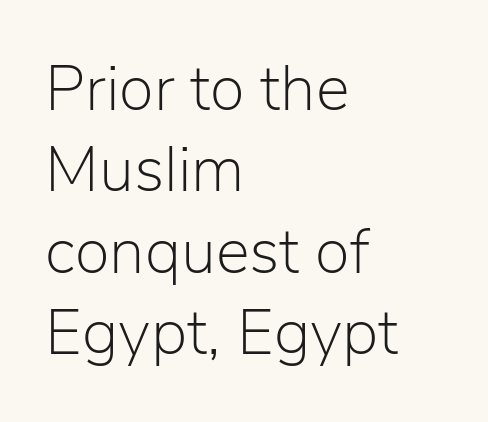
The letters stand upright; this is a roman face. The block of text has a typical density, with ordinary space between rows. Bold? No — there's no thickening of the strokes. Observe the absence of serifs on each vertical stroke in this sample. Clear beneath every line of the passage. The letterforms sit shoulder to shoulder at normal distance.
